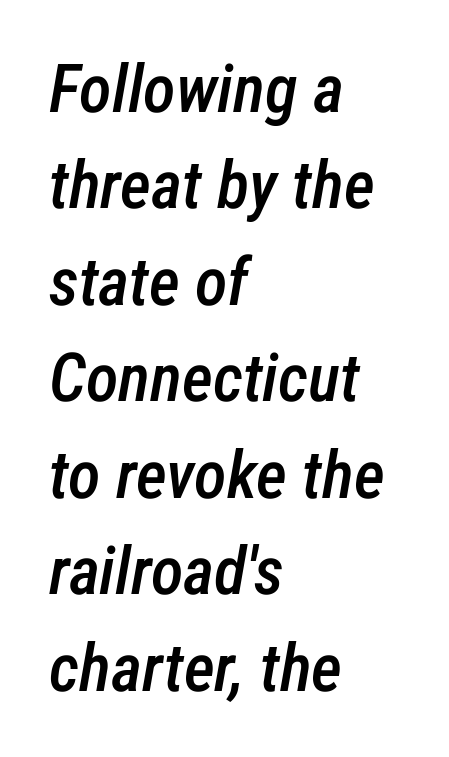
The image shows 67 px semibold, condensed type, italic (leaning right); set left-aligned, normal line spacing (1.44x), normal letter spacing, not underlined; low stroke contrast and a medium x-height.
